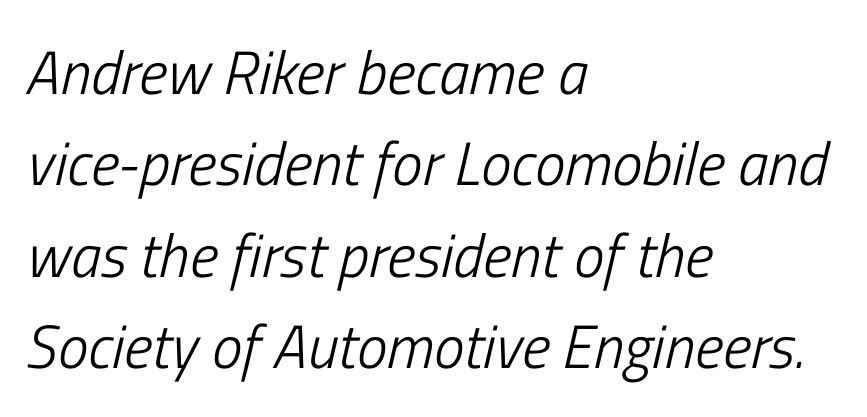
The image shows 61 px light, condensed type, italic (leaning right); set left-aligned, normal line spacing (1.5x), normal letter spacing, not underlined; low stroke contrast and a medium x-height.
